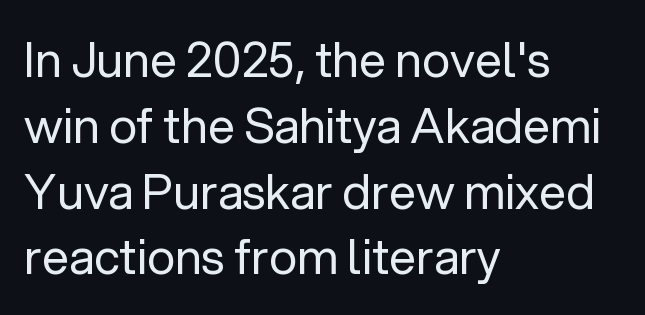
Only glyphs here, with clear space below each row. Proportional: the letters do not fall into vertical columns. Compared with a typical body face, this is equally light or lighter still. Casual observation: everything's shoved over to the left. Notice how the stems are strictly vertical — no italics here. Is this a sans? Yes — the strokes have no serifs.
